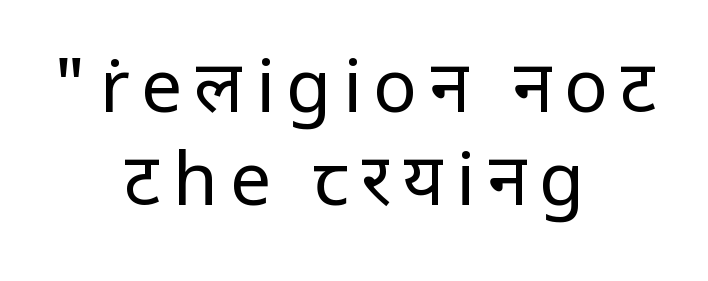
The image shows 73 px regular-weight sans-serif type, upright; set centered, normal line spacing (1.27x), not underlined; low stroke contrast and a medium x-height.
